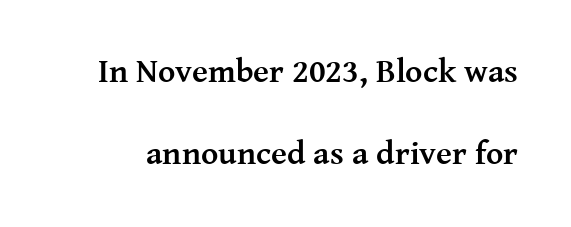
The type family on display is of the serif kind. Successive baselines arrive slowly, with a big drop between each. Students, note that the glyphs here touch the page at normal intervals. The letters advance in unequal steps, a hallmark of proportional type.
